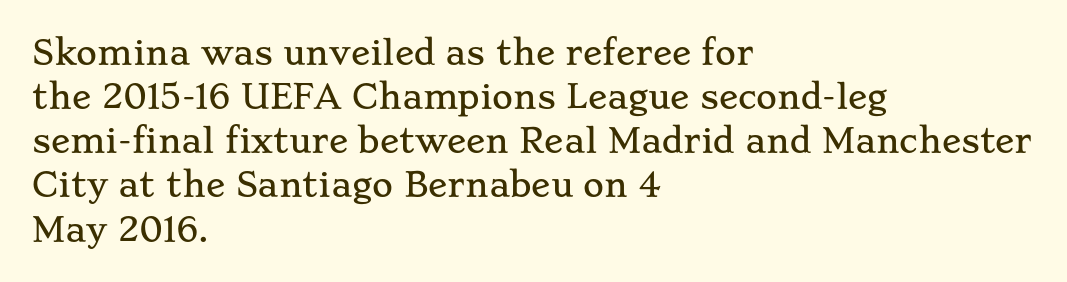
{"serif": "yes", "italic": "no", "width": "wide", "stroke_contrast": "low", "x_height": "small", "monospaced": "no", "underline": "no", "align": "left", "line_spacing": "normal", "line_spacing_ratio": 1.38, "letter_spacing": "normal", "letter_spacing_em": 0.0, "glyph_px": 32}
